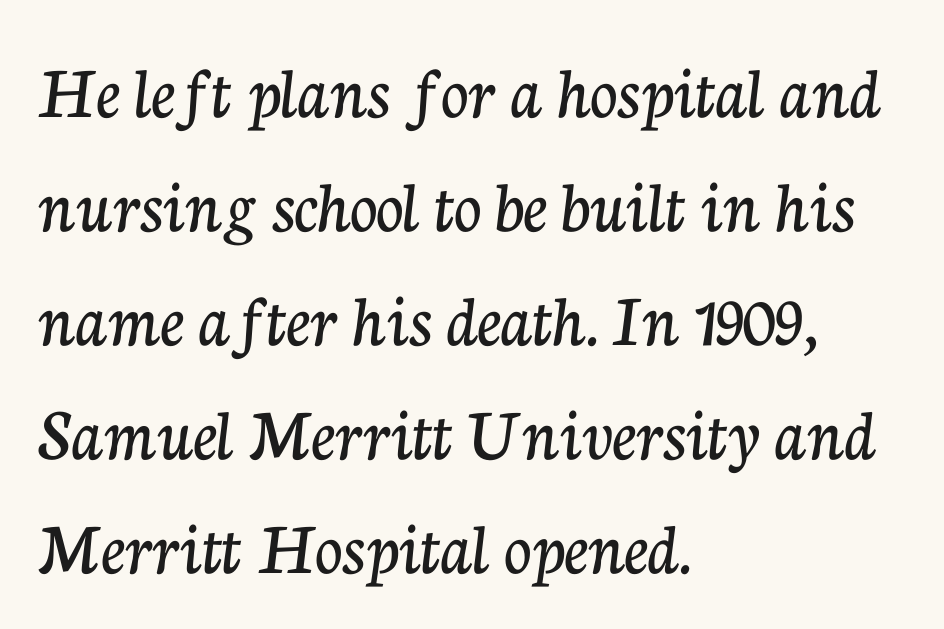
Evenly set lines give the paragraph a standard silhouette. Typographically, this falls in the serif category. Proportional: the letters do not fall into vertical columns. A classic flush-left, rag-right setting is used for this passage. Just letters on the line, the space beneath them empty.
